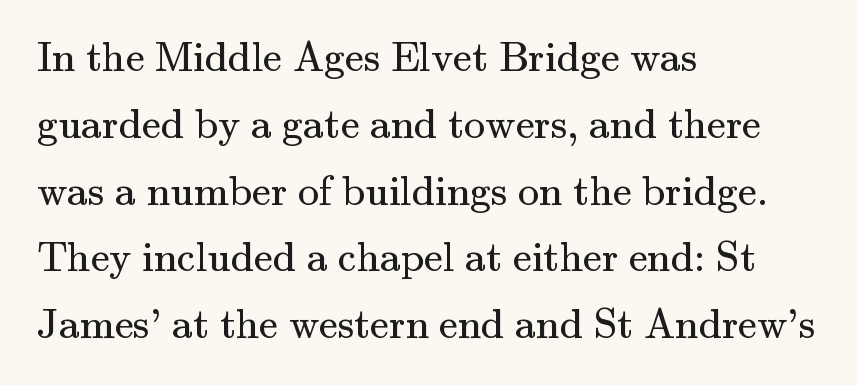
{"serif": "yes", "italic": "no", "bold": "no", "weight": "regular", "width": "normal", "stroke_contrast": "medium", "x_height": "small", "monospaced": "no", "underline": "no", "align": "left", "line_spacing": "normal", "line_spacing_ratio": 1.59, "letter_spacing": "normal", "letter_spacing_em": 0.0, "glyph_px": 42}
